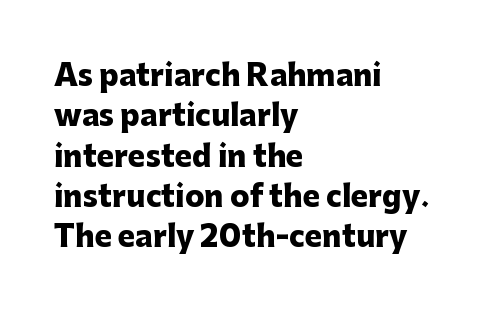
The image shows 29 px heavy sans-serif type, upright; set left-aligned, normal line spacing (1.39x), normal letter spacing, not underlined; low stroke contrast and a medium x-height.
